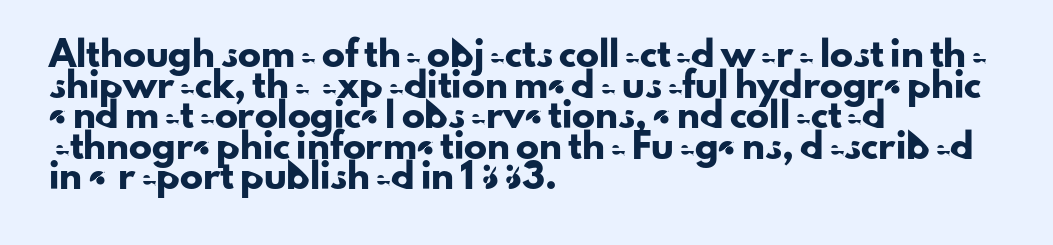
Q: Is the text italic (slanted)? A: No, it is upright.
Q: Is the text underlined? A: No.
Q: How is the paragraph aligned? A: Left-aligned.
Q: Is the spacing between letters normal or unusually wide? A: Normal.
Q: Is the spacing between lines tight, normal or loose? A: Normal.
